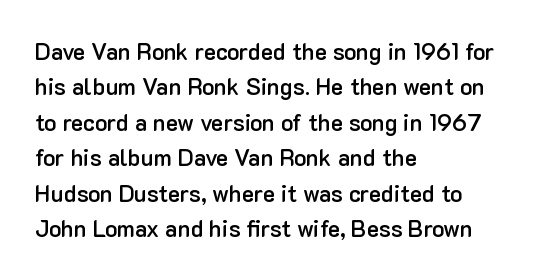
Q: Is the text bold? A: Semi-bold.
Q: Is the text italic (slanted)? A: No, it is upright.
Q: Is the text underlined? A: No.
Q: How is the paragraph aligned? A: Left-aligned.
Q: Is the spacing between letters normal or unusually wide? A: Normal.
Q: Is the spacing between lines tight, normal or loose? A: Normal.
